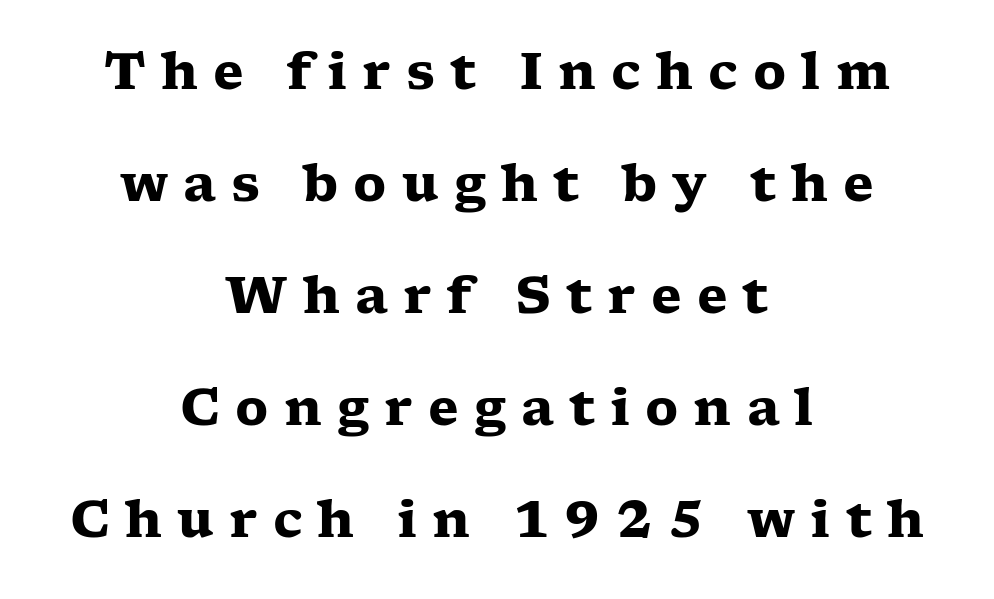
Q: Is the text bold? A: Yes.
Q: Is the text italic (slanted)? A: No, it is upright.
Q: Is the typeface a serif or a sans-serif typeface? A: Serif.
Q: Is the text underlined? A: No.
Q: How is the paragraph aligned? A: Centered.
Q: Is the spacing between letters normal or unusually wide? A: Unusually wide.
Q: Is the spacing between lines tight, normal or loose? A: Loose.
Q: Width (condensed, normal, or wide)? A: Wide.
Q: Stroke contrast? A: Low.
Q: x-height? A: Medium.
Q: Monospaced? A: No.
